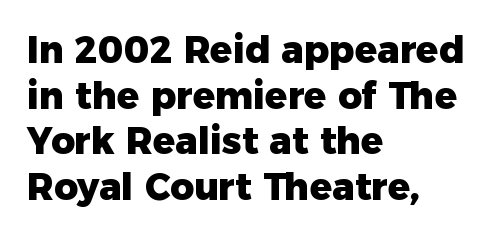
Nothing unusual about the tracking: characters are spaced as the font intends. The paragraph shown leans on its left margin. The face used here is proportionally spaced, like ordinary book or web type. Anything drawn beneath the words? Only blank space. Stroke thickness is high; the sample reads as a true bold. Serifs: no, the terminals of the letterforms are clean.
